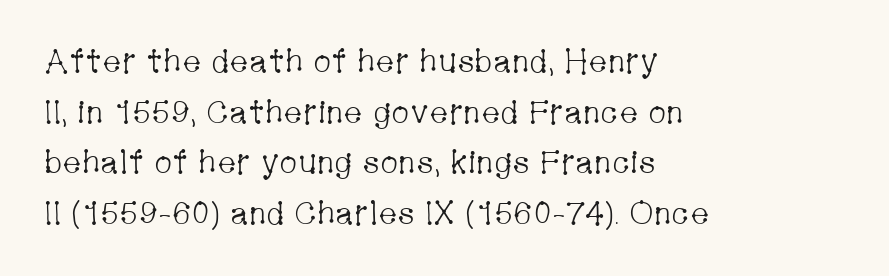
{"serif": "yes", "italic": "no", "bold": "no", "weight": "light", "width": "condensed", "stroke_contrast": "low", "x_height": "medium", "monospaced": "no", "underline": "no", "align": "left", "line_spacing": "normal", "line_spacing_ratio": 1.58, "letter_spacing": "normal", "letter_spacing_em": 0.0, "glyph_px": 32}
